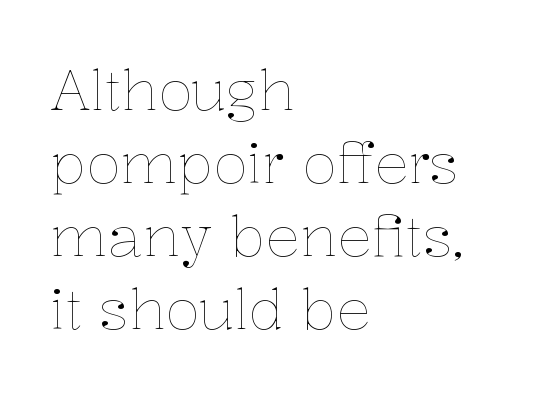
The image shows 57 px thin type, upright; set left-aligned, normal line spacing (1.28x), normal letter spacing, not underlined; low stroke contrast and a medium x-height.
